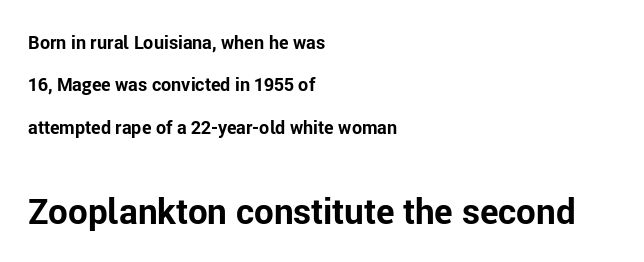
The vertical gap from one line to the next is large. Larger block? The one below; the one above is distinctly smaller. The lines in this sample share a left origin and differ only in where they stop. Do the characters align in a grid? No, the font is proportional.
